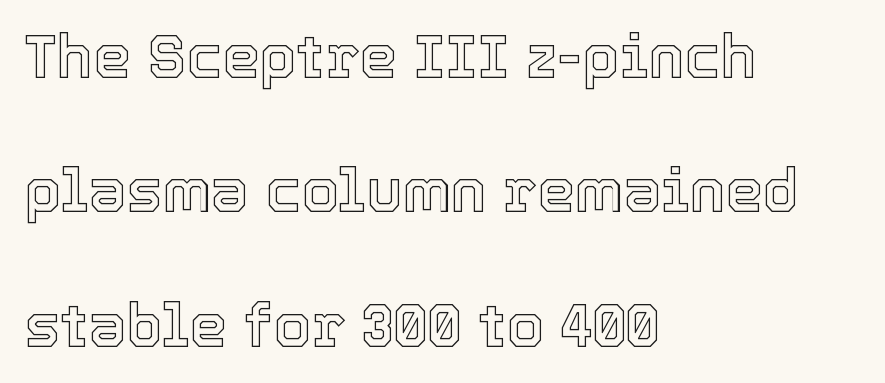
Q: Is the text italic (slanted)? A: No, it is upright.
Q: Is the text underlined? A: No.
Q: How is the paragraph aligned? A: Left-aligned.
Q: Is the spacing between letters normal or unusually wide? A: Normal.
Q: Is the spacing between lines tight, normal or loose? A: Loose.
Q: Width (condensed, normal, or wide)? A: Normal.
Q: x-height? A: Medium.
Q: Monospaced? A: No.
